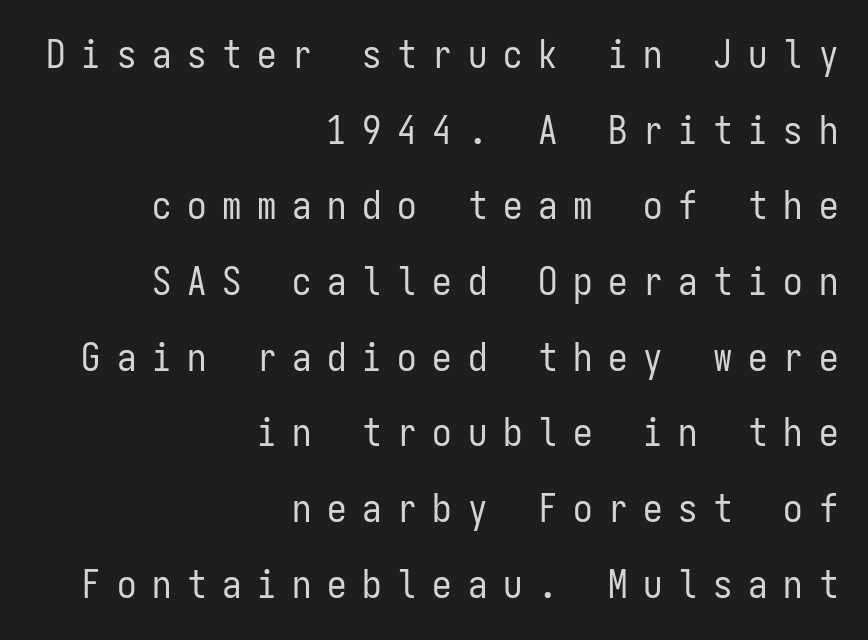
Q: Is the text bold? A: No.
Q: Is the text italic (slanted)? A: No, it is upright.
Q: Is the typeface a serif or a sans-serif typeface? A: Sans-serif.
Q: Is the text underlined? A: No.
Q: How is the paragraph aligned? A: Right-aligned.
Q: Is the spacing between letters normal or unusually wide? A: Unusually wide.
Q: Is the spacing between lines tight, normal or loose? A: Loose.
Q: Width (condensed, normal, or wide)? A: Condensed.
Q: Stroke contrast? A: Low.
Q: x-height? A: Medium.
Q: Monospaced? A: Yes.
